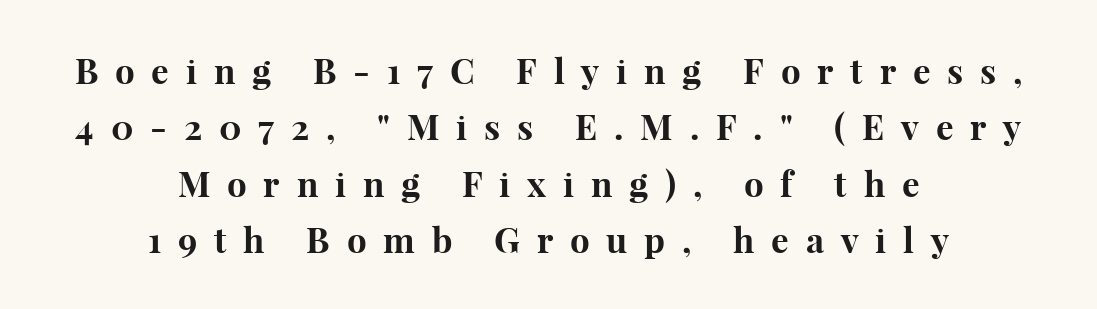
Q: Is the text bold? A: Yes.
Q: Is the text italic (slanted)? A: No, it is upright.
Q: Is the typeface a serif or a sans-serif typeface? A: Serif.
Q: Is the text underlined? A: No.
Q: How is the paragraph aligned? A: Centered.
Q: Is the spacing between letters normal or unusually wide? A: Unusually wide.
Q: Is the spacing between lines tight, normal or loose? A: Normal.
Q: Width (condensed, normal, or wide)? A: Normal.
Q: Stroke contrast? A: High.
Q: x-height? A: Medium.
Q: Monospaced? A: No.
